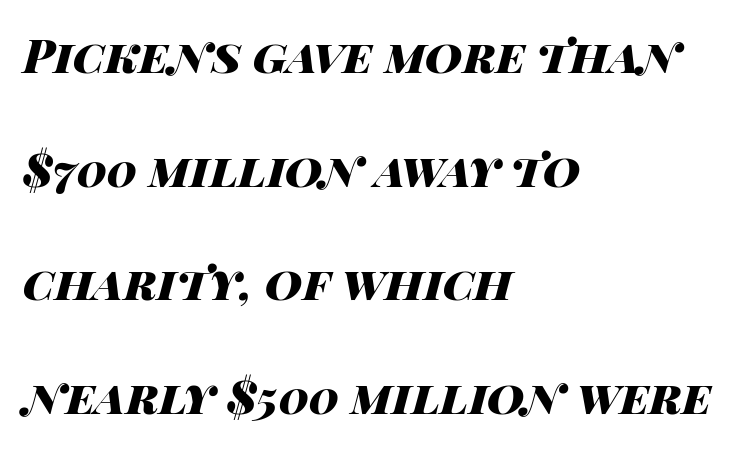
Q: Is the text bold? A: Yes.
Q: Is the text italic (slanted)? A: Yes, it leans right by about 14 degrees.
Q: Is the text underlined? A: No.
Q: How is the paragraph aligned? A: Left-aligned.
Q: Is the spacing between letters normal or unusually wide? A: Normal.
Q: Is the spacing between lines tight, normal or loose? A: Loose.
Q: Width (condensed, normal, or wide)? A: Wide.
Q: Stroke contrast? A: High.
Q: x-height? A: Large.
Q: Monospaced? A: No.
